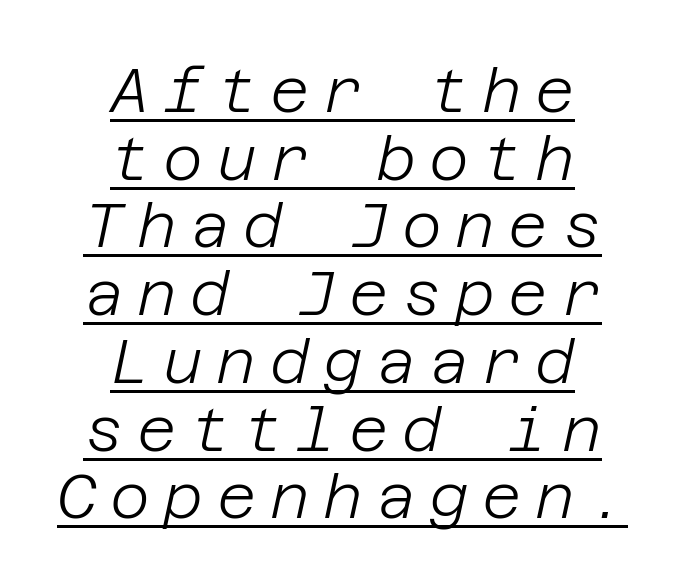
Q: Is the text bold? A: No.
Q: Is the text italic (slanted)? A: Yes, it leans right by about 12 degrees.
Q: Is the text underlined? A: Yes.
Q: How is the paragraph aligned? A: Centered.
Q: Is the spacing between letters normal or unusually wide? A: Unusually wide.
Q: Is the spacing between lines tight, normal or loose? A: Tight.
Q: Width (condensed, normal, or wide)? A: Normal.
Q: Stroke contrast? A: Low.
Q: x-height? A: Large.
